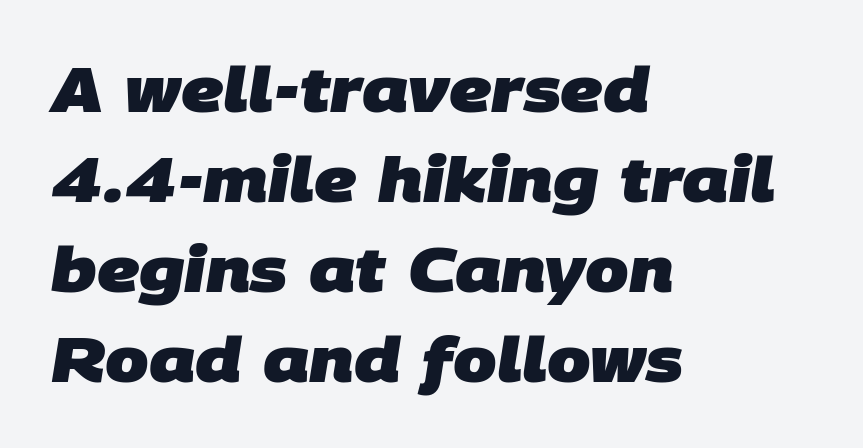
The image shows 62 px heavy sans-serif type; set left-aligned, normal line spacing (1.45x), normal letter spacing, not underlined; low stroke contrast and a large x-height.
